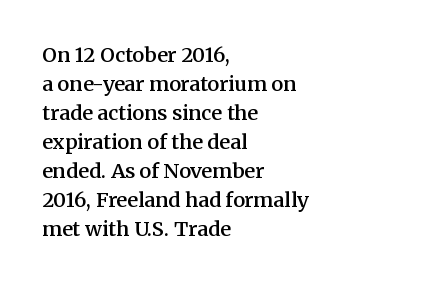
The typography opts for an upright posture over an oblique one. Descenders hang freely into open space. These lines sit exactly where default settings would place them. Stroke thickness is moderately raised; the sample reads as semibold. What stands out about the letter spacing? Nothing — it is the standard amount.
